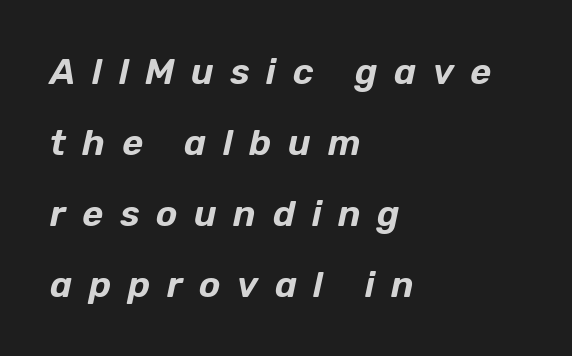
{"italic": "yes", "lean": "right", "slant_degrees": 12, "width": "normal", "stroke_contrast": "low", "x_height": "medium", "monospaced": "no", "underline": "no", "align": "left", "line_spacing": "loose", "line_spacing_ratio": 1.97, "letter_spacing": "wide", "letter_spacing_em": 0.46, "glyph_px": 36}
